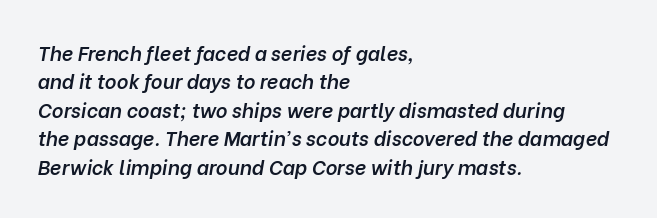
What weight is shown? A semibold, between regular and bold. The vertical gap from one line to the next is medium. Clear beneath every line of the passage. Horizontally, the lines are justified to the leading edge only.
